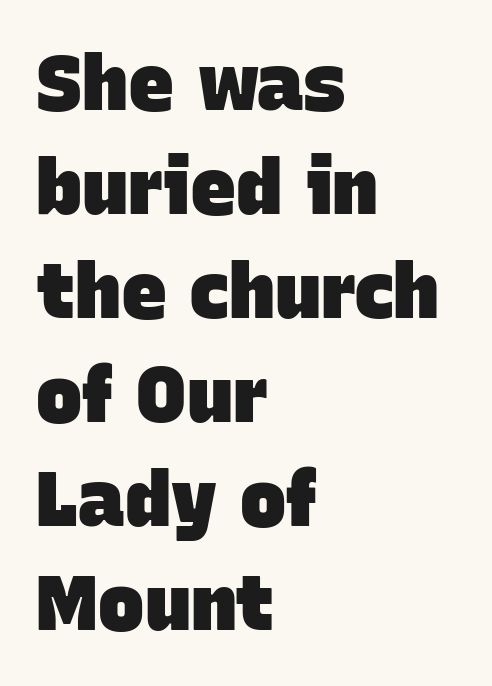
Check the space under the baseline: it is left empty. This sample has the flowing, uneven cadence of proportional lettering. Emphasis by weight is at full strength: bold. This is sans-serif lettering, the kind often seen on screens and signage. The letterforms sit shoulder to shoulder at normal distance. Each new line begins a customary step beneath the previous one.
